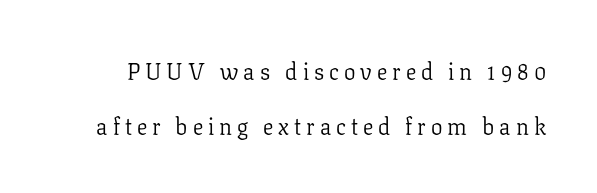
{"italic": "no", "bold": "no", "underline": "no", "line_spacing": "loose", "line_spacing_ratio": 2.37, "letter_spacing": "wide", "letter_spacing_em": 0.22, "glyph_px": 23}
